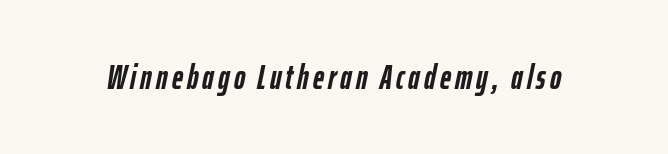
The letters advance in unequal steps, a hallmark of proportional type. Any mark beneath the type? The region is blank. Does the weight exceed regular? Yes, all the way to bold. The passage shown leans; its letterforms are oblique.
